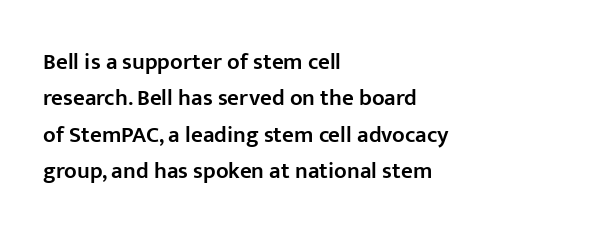
{"italic": "no", "bold": "semi", "underline": "no", "align": "left", "line_spacing": "normal", "line_spacing_ratio": 1.58, "letter_spacing": "normal", "letter_spacing_em": 0.0, "glyph_px": 23}
